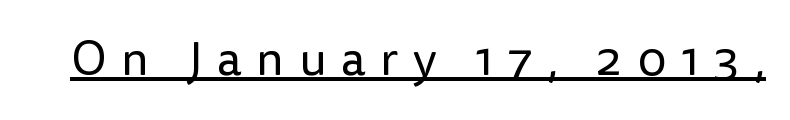
Q: Is the text bold? A: No.
Q: Is the text italic (slanted)? A: No, it is upright.
Q: Is the typeface a serif or a sans-serif typeface? A: Sans-serif.
Q: Is the text underlined? A: Yes.
Q: Is the spacing between letters normal or unusually wide? A: Unusually wide.
Q: Width (condensed, normal, or wide)? A: Normal.
Q: Stroke contrast? A: Low.
Q: x-height? A: Medium.
Q: Monospaced? A: No.
